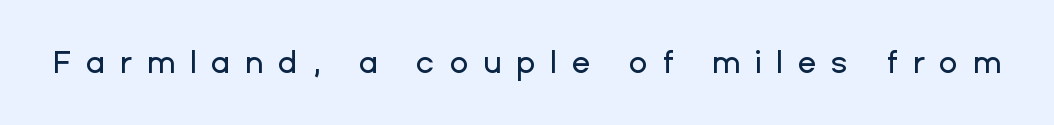
{"serif": "no", "italic": "no", "width": "normal", "stroke_contrast": "low", "x_height": "medium", "monospaced": "no", "underline": "no", "letter_spacing": "wide", "letter_spacing_em": 0.47, "glyph_px": 31}
